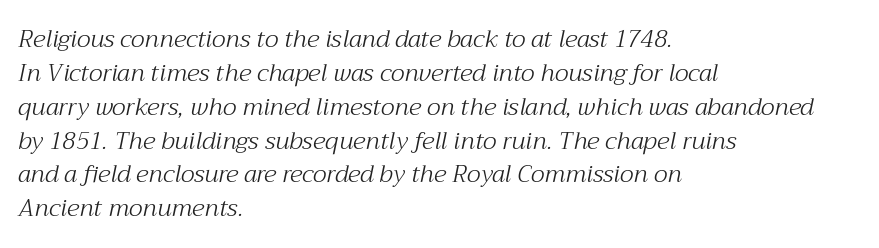
Q: Is the text bold? A: No.
Q: Is the text italic (slanted)? A: Yes, it leans right by about 12 degrees.
Q: Is the text underlined? A: No.
Q: How is the paragraph aligned? A: Left-aligned.
Q: Is the spacing between letters normal or unusually wide? A: Normal.
Q: Is the spacing between lines tight, normal or loose? A: Normal.
